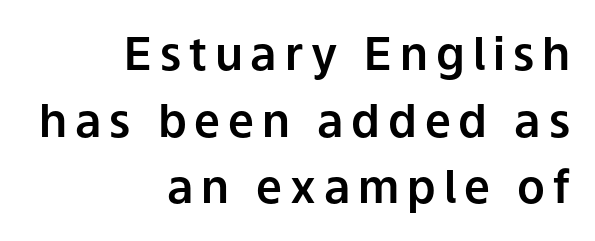
Q: Is the text italic (slanted)? A: No, it is upright.
Q: Is the typeface a serif or a sans-serif typeface? A: Sans-serif.
Q: Is the text underlined? A: No.
Q: How is the paragraph aligned? A: Right-aligned.
Q: Is the spacing between lines tight, normal or loose? A: Normal.
Q: Width (condensed, normal, or wide)? A: Normal.
Q: Stroke contrast? A: Low.
Q: x-height? A: Medium.
Q: Monospaced? A: No.
